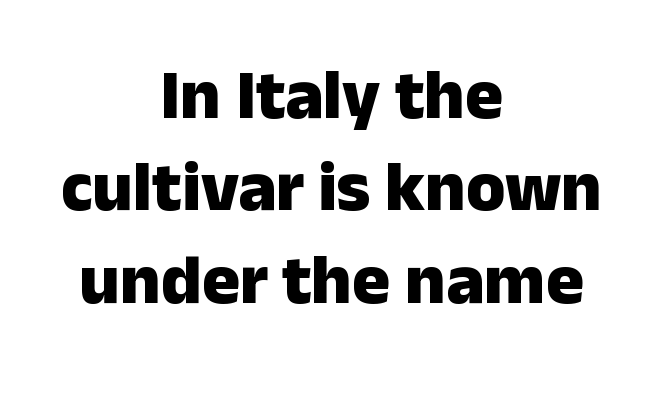
The image shows 71 px heavy sans-serif type, upright; set centered, normal line spacing (1.3x), normal letter spacing, not underlined; low stroke contrast and a medium x-height.
